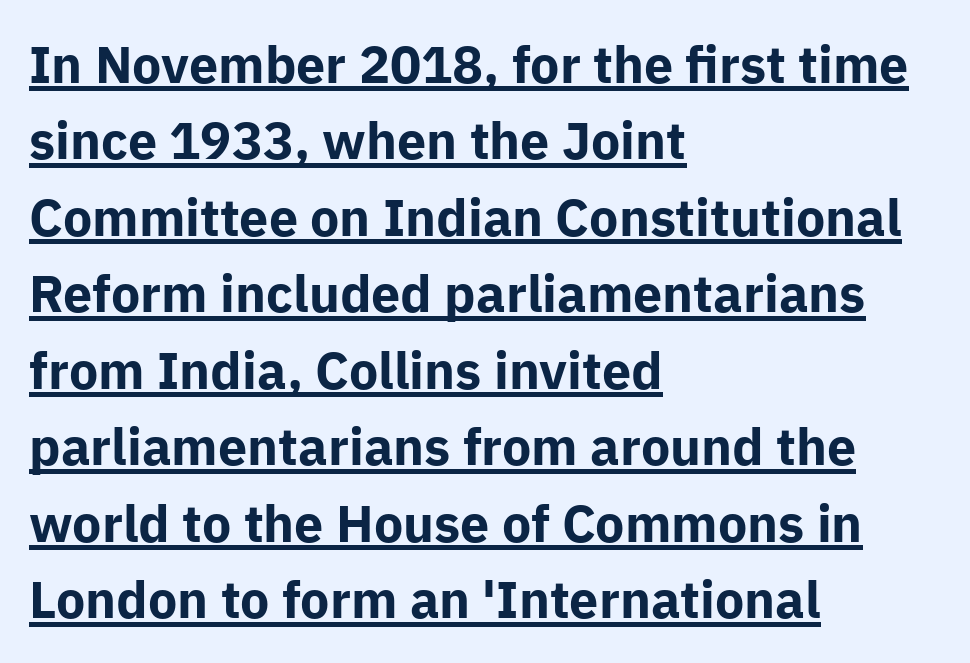
Q: Is the text bold? A: Yes.
Q: Is the text italic (slanted)? A: No, it is upright.
Q: Is the typeface a serif or a sans-serif typeface? A: Sans-serif.
Q: Is the text underlined? A: Yes.
Q: How is the paragraph aligned? A: Left-aligned.
Q: Is the spacing between letters normal or unusually wide? A: Normal.
Q: Is the spacing between lines tight, normal or loose? A: Normal.
Q: Width (condensed, normal, or wide)? A: Normal.
Q: Stroke contrast? A: Low.
Q: x-height? A: Medium.
Q: Monospaced? A: No.
